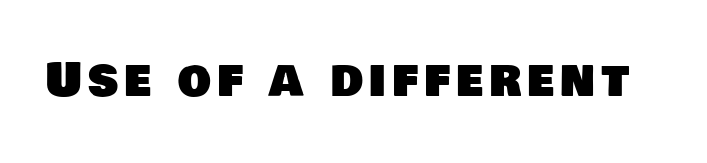
Only glyphs here, with clear space below each row. These lines are rendered in a variable-pitch font. The type family on display is of the sans-serif kind.
